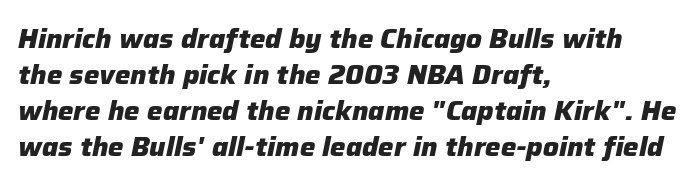
Q: Is the text bold? A: Yes.
Q: Is the text italic (slanted)? A: Yes, it leans right by about 12 degrees.
Q: Is the text underlined? A: No.
Q: How is the paragraph aligned? A: Left-aligned.
Q: Is the spacing between letters normal or unusually wide? A: Normal.
Q: Is the spacing between lines tight, normal or loose? A: Normal.
